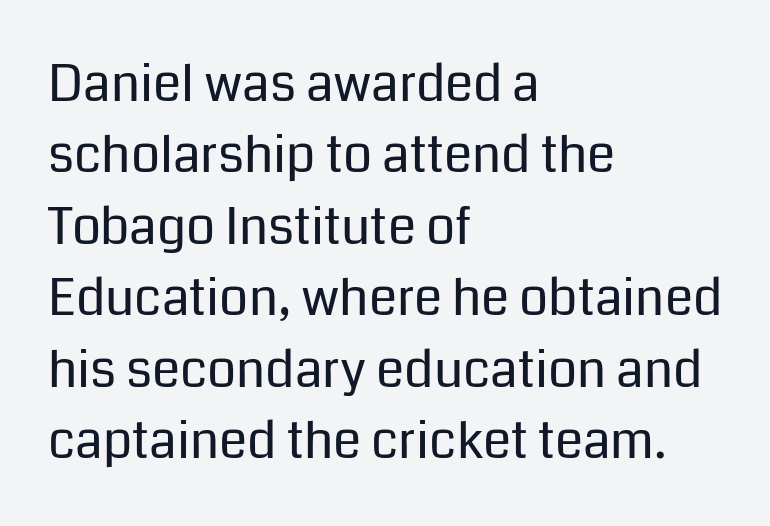
The letters look calm and open, with moderate or lighter stems. Honestly, there is no underline to notice here at all. Style check: upright. The passage is arranged the way most books set body copy — flush left.
